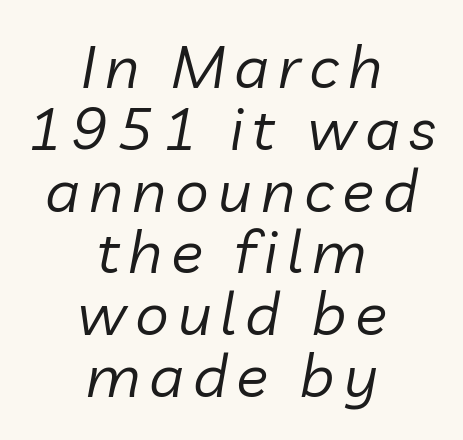
Style check: oblique. Only glyphs here, with clear space below each row. Notice how the passage keeps no hard edge, just a central spine. Tightly led — the rows are bunched. Looks like regular typesetting: each glyph gets only the width it needs. Stems and bowls with no extra thickness — not bold.
